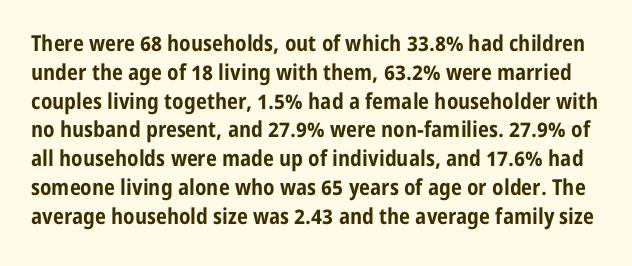
Q: Is the text bold? A: Yes.
Q: Is the text italic (slanted)? A: No, it is upright.
Q: Is the text underlined? A: No.
Q: Is the spacing between letters normal or unusually wide? A: Normal.
Q: Is the spacing between lines tight, normal or loose? A: Normal.
